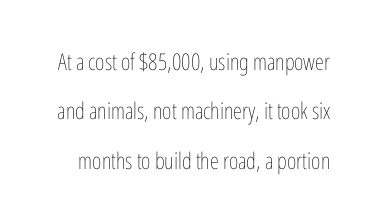
Students, observe: this is what heavily led, spacious text looks like. No letter is thick-stroked: the sample isn't bold. Standard letterfit; no display-style spreading of the glyphs. The lettering holds an erect, upright posture throughout.
